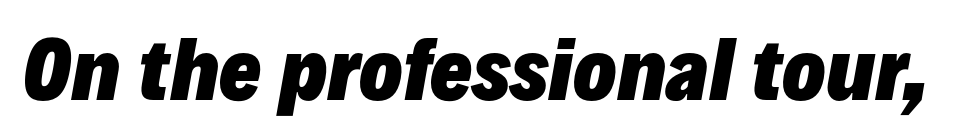
The image shows 79 px heavy type, italic (leaning right); set normal letter spacing, not underlined; low stroke contrast and a medium x-height.
